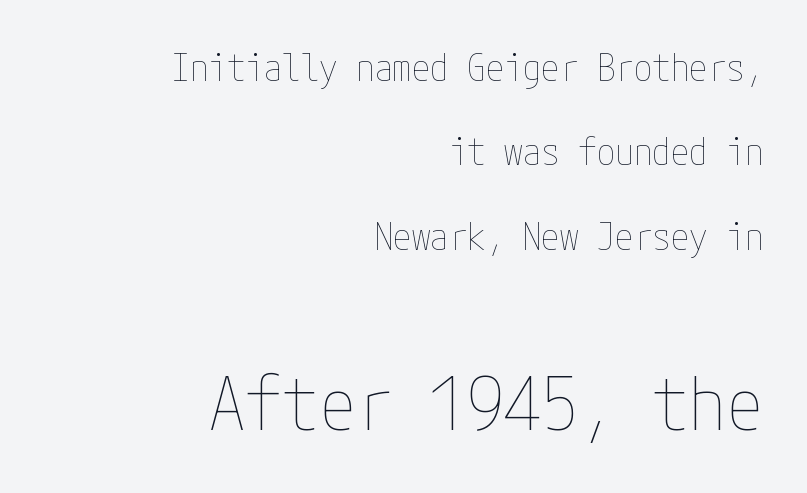
The designer gave the closing block more size than the opening block. The lines in this sample share a right terminus and differ only in where they begin. The block of text is sparse from top to bottom, with ample space between rows. The axis of the letterforms is exactly vertical.
